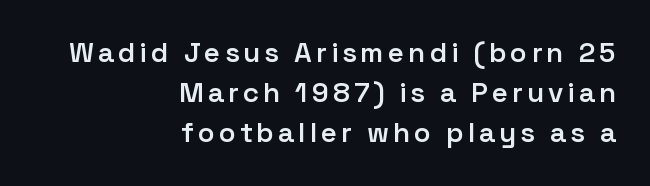
{"serif": "no", "italic": "no", "bold": "semi", "weight": "semibold", "width": "normal", "stroke_contrast": "low", "x_height": "medium", "monospaced": "no", "underline": "no", "align": "right", "line_spacing": "normal", "line_spacing_ratio": 1.43, "glyph_px": 28}
